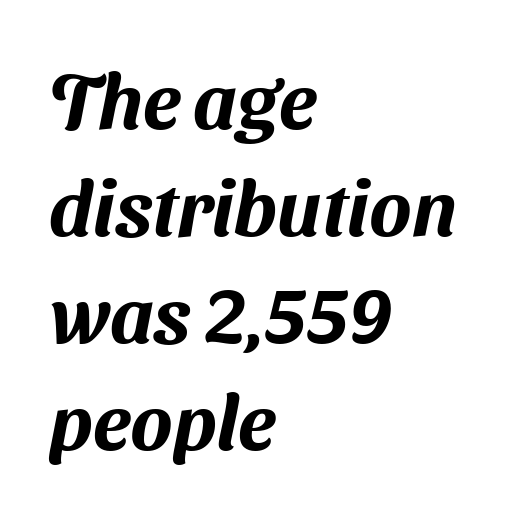
Q: Is the typeface a serif or a sans-serif typeface? A: Sans-serif.
Q: Is the text underlined? A: No.
Q: How is the paragraph aligned? A: Left-aligned.
Q: Is the spacing between letters normal or unusually wide? A: Normal.
Q: Is the spacing between lines tight, normal or loose? A: Normal.
Q: Width (condensed, normal, or wide)? A: Normal.
Q: Stroke contrast? A: Medium.
Q: x-height? A: Medium.
Q: Monospaced? A: No.
